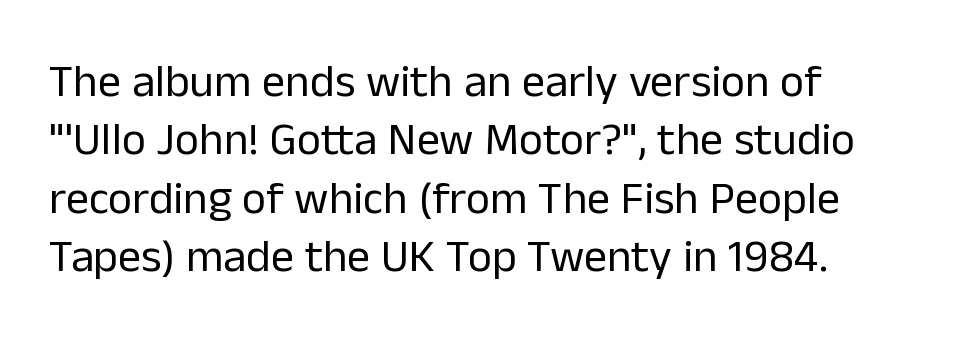
{"serif": "no", "italic": "no", "bold": "no", "weight": "regular", "width": "normal", "stroke_contrast": "low", "x_height": "medium", "monospaced": "no", "underline": "no", "align": "left", "line_spacing": "normal", "line_spacing_ratio": 1.27, "letter_spacing": "normal", "letter_spacing_em": 0.0, "glyph_px": 46}
